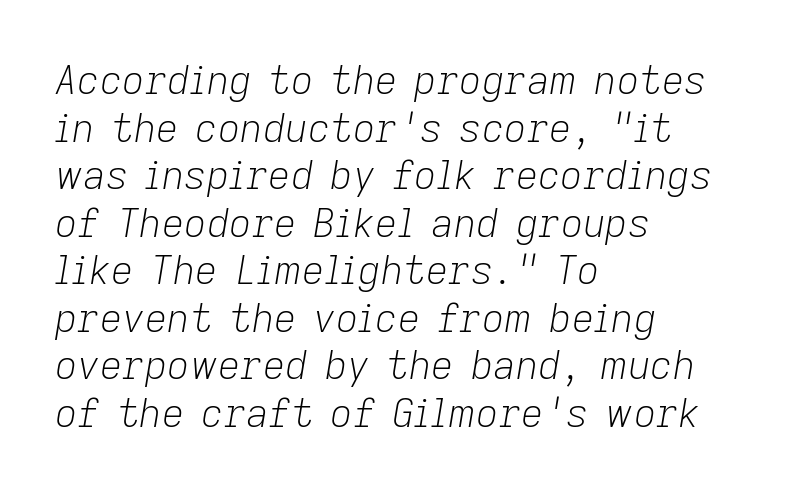
The image shows 39 px light type, italic (leaning right); set left-aligned, line spacing 1.22x, normal letter spacing, not underlined; low stroke contrast and a medium x-height.
